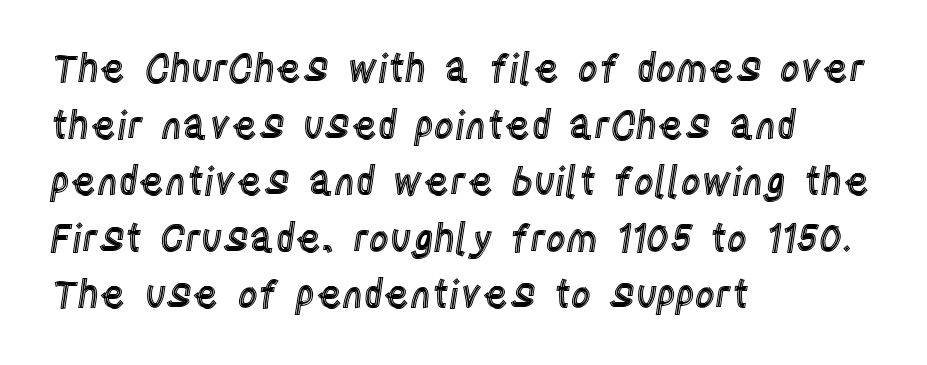
Varying glyph widths throughout — classic text-font behaviour. The leading is moderate, giving the passage an even texture. There is no visible air inserted between adjacent glyphs. Words float on clear page, feet unadorned. Typeset ragged right — the left edge is the straight one.
